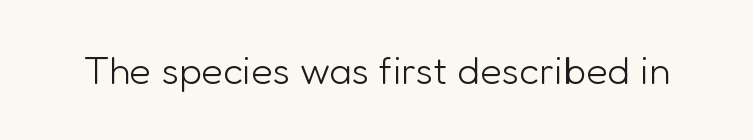
Q: Is the text bold? A: No.
Q: Is the text italic (slanted)? A: No, it is upright.
Q: Is the typeface a serif or a sans-serif typeface? A: Sans-serif.
Q: Is the text underlined? A: No.
Q: Is the spacing between letters normal or unusually wide? A: Normal.
Q: Width (condensed, normal, or wide)? A: Normal.
Q: Stroke contrast? A: Low.
Q: x-height? A: Medium.
Q: Monospaced? A: No.
